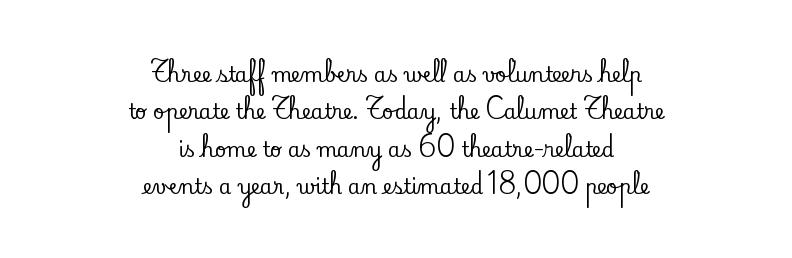
Q: Is the text italic (slanted)? A: No, it is upright.
Q: Is the text underlined? A: No.
Q: How is the paragraph aligned? A: Centered.
Q: Is the spacing between letters normal or unusually wide? A: Normal.
